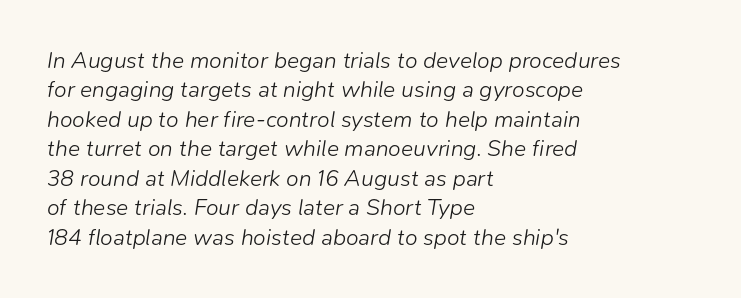
{"italic": "yes", "lean": "right", "slant_degrees": 9, "bold": "no", "underline": "no", "align": "left", "line_spacing": "normal", "line_spacing_ratio": 1.28, "letter_spacing": "normal", "letter_spacing_em": 0.0, "glyph_px": 23}
